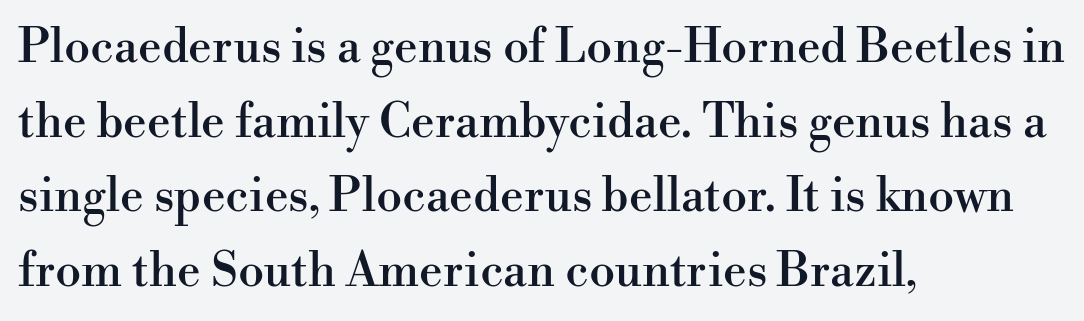
The image shows 47 px serif type, upright; set left-aligned, normal line spacing (1.59x), normal letter spacing, not underlined; high stroke contrast and a small x-height.
